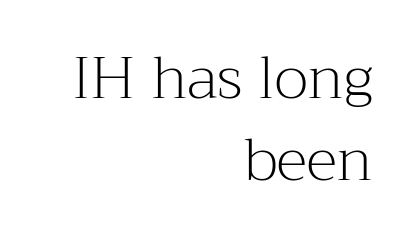
The image shows 59 px light serif type, upright; set right-aligned, normal line spacing (1.39x), normal letter spacing, not underlined; medium stroke contrast and a medium x-height.
